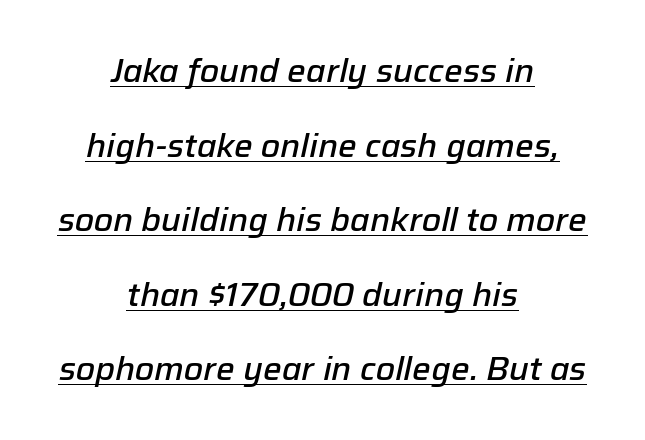
{"italic": "yes", "lean": "right", "slant_degrees": 12, "bold": "semi", "weight": "semibold", "width": "normal", "stroke_contrast": "low", "x_height": "medium", "monospaced": "no", "underline": "yes", "align": "center", "line_spacing": "loose", "line_spacing_ratio": 2.26, "letter_spacing": "normal", "letter_spacing_em": 0.0, "glyph_px": 33}
